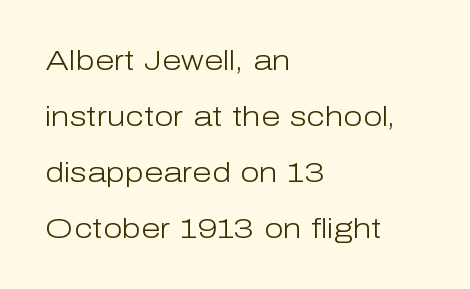
Q: Is the text bold? A: No.
Q: Is the text italic (slanted)? A: No, it is upright.
Q: Is the typeface a serif or a sans-serif typeface? A: Sans-serif.
Q: Is the text underlined? A: No.
Q: How is the paragraph aligned? A: Left-aligned.
Q: Is the spacing between letters normal or unusually wide? A: Normal.
Q: Is the spacing between lines tight, normal or loose? A: Loose.
Q: Width (condensed, normal, or wide)? A: Normal.
Q: Stroke contrast? A: Low.
Q: x-height? A: Medium.
Q: Monospaced? A: No.
